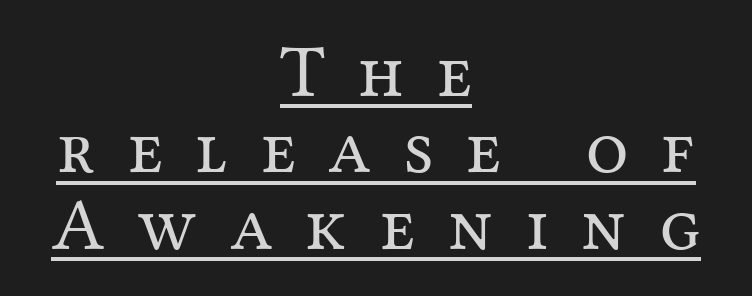
Q: Is the text bold? A: No.
Q: Is the text italic (slanted)? A: No, it is upright.
Q: Is the typeface a serif or a sans-serif typeface? A: Serif.
Q: Is the text underlined? A: Yes.
Q: How is the paragraph aligned? A: Centered.
Q: Is the spacing between letters normal or unusually wide? A: Unusually wide.
Q: Is the spacing between lines tight, normal or loose? A: Tight.
Q: Width (condensed, normal, or wide)? A: Normal.
Q: Stroke contrast? A: Medium.
Q: x-height? A: Medium.
Q: Monospaced? A: No.
